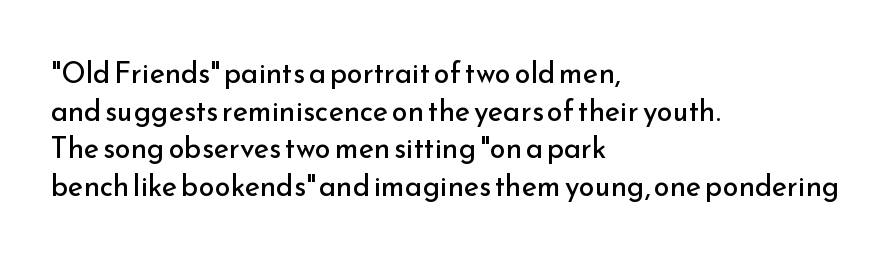
Q: Is the text bold? A: No.
Q: Is the text italic (slanted)? A: No, it is upright.
Q: Is the typeface a serif or a sans-serif typeface? A: Sans-serif.
Q: Is the text underlined? A: No.
Q: How is the paragraph aligned? A: Left-aligned.
Q: Is the spacing between letters normal or unusually wide? A: Normal.
Q: Is the spacing between lines tight, normal or loose? A: Normal.
Q: Width (condensed, normal, or wide)? A: Normal.
Q: Stroke contrast? A: Low.
Q: x-height? A: Small.
Q: Monospaced? A: No.
